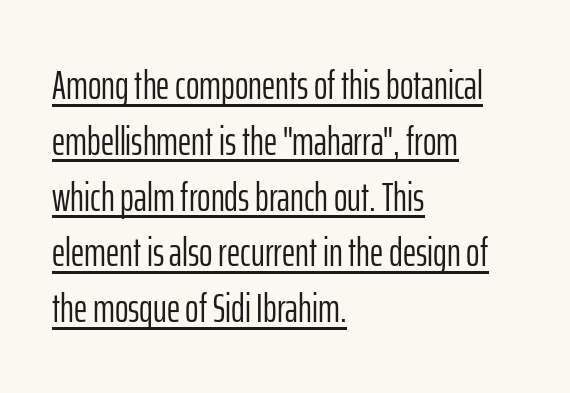
Q: Is the text bold? A: No.
Q: Is the text italic (slanted)? A: No, it is upright.
Q: Is the typeface a serif or a sans-serif typeface? A: Sans-serif.
Q: Is the text underlined? A: Yes.
Q: How is the paragraph aligned? A: Left-aligned.
Q: Is the spacing between letters normal or unusually wide? A: Normal.
Q: Is the spacing between lines tight, normal or loose? A: Normal.
Q: Width (condensed, normal, or wide)? A: Condensed.
Q: Stroke contrast? A: Low.
Q: x-height? A: Medium.
Q: Monospaced? A: No.
